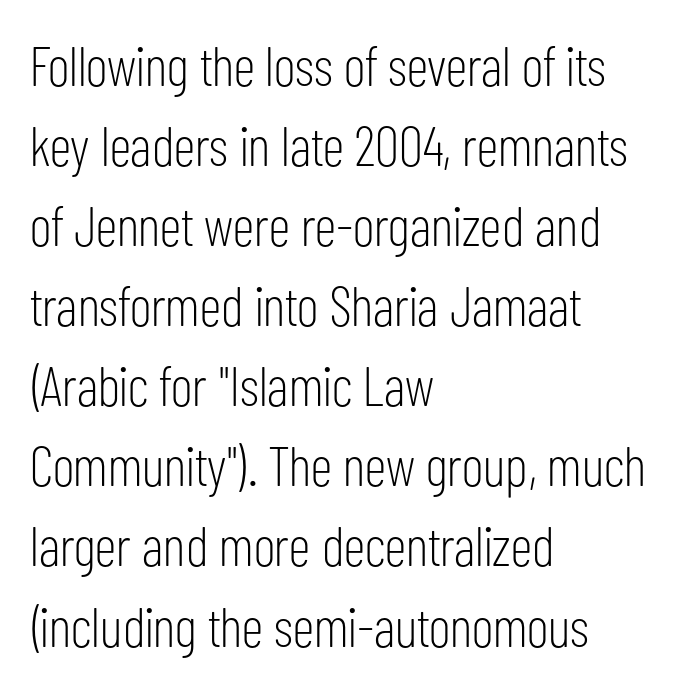
A sans-serif font was chosen for this passage. The specimen reads as upright at a glance. Words appear dense and cohesive because spacing is normal. If you measured baseline to baseline, you'd find a middling distance.
